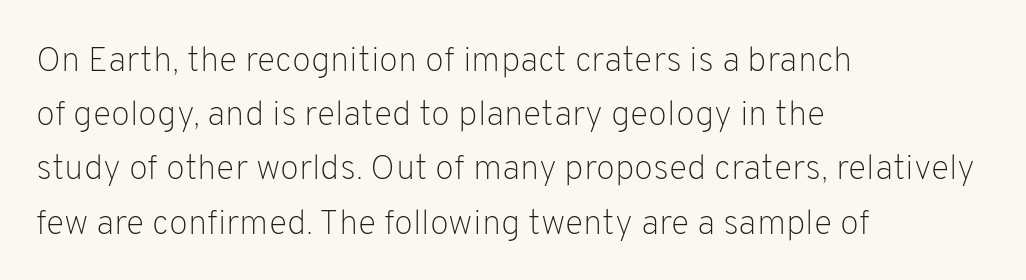
The face used here is rendered with its standard letterfit. The rows are spaced the way most documents space them. A typesetter would call this proportional, since set widths differ per character. Lines of text with bare space underneath. A quiet, ordinary-to-light weight characterises the typeface.
